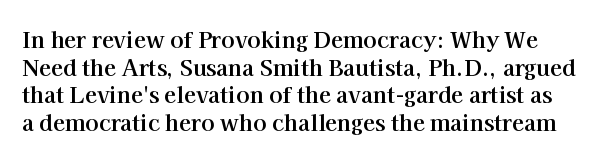
{"italic": "no", "bold": "yes", "underline": "no", "line_spacing": "normal", "line_spacing_ratio": 1.26, "letter_spacing": "normal", "letter_spacing_em": 0.0, "glyph_px": 22}
